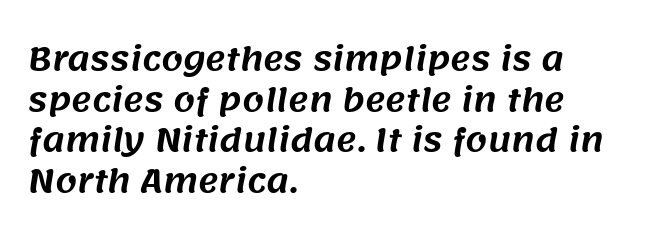
The paragraph shown leans on its left margin. Each letter's strokes conclude bluntly, with no projecting serifs. Spacing between characters is what you'd get straight out of the box. The baseline area is clear. In terms of leading, this rendering sits right in the middle. A typesetter would call this proportional, since set widths differ per character.
